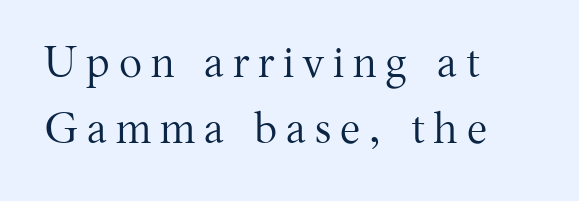
The image shows 43 px regular-weight serif type, upright; set left-aligned, normal line spacing (1.54x), unusually wide letter spacing (+0.21 em), not underlined; medium stroke contrast and a medium x-height.
